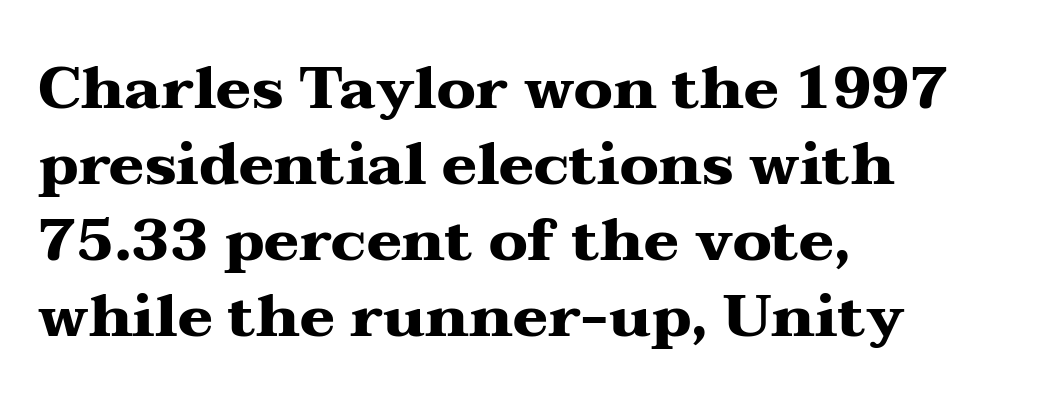
{"serif": "yes", "italic": "no", "bold": "yes", "weight": "heavy", "width": "wide", "stroke_contrast": "medium", "x_height": "medium", "monospaced": "no", "underline": "no", "align": "left", "line_spacing": "normal", "line_spacing_ratio": 1.29, "letter_spacing": "normal", "letter_spacing_em": 0.0, "glyph_px": 59}
